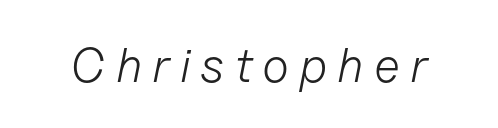
The image shows 49 px light type, italic (leaning right); set unusually wide letter spacing (+0.2 em), not underlined; low stroke contrast and a medium x-height.
